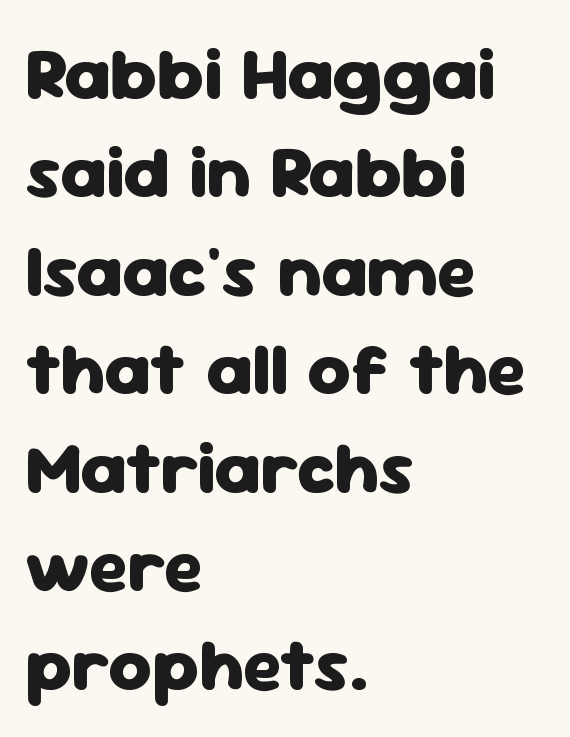
The image shows 74 px heavy sans-serif type, upright; set left-aligned, normal line spacing (1.33x), normal letter spacing, not underlined; low stroke contrast and a medium x-height.
